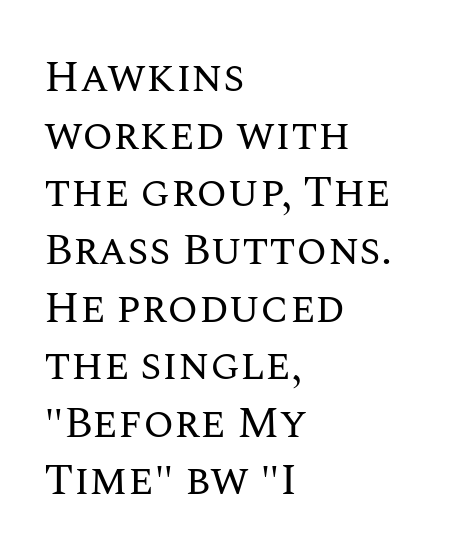
The image shows 44 px regular-weight type, upright; set left-aligned, normal line spacing (1.31x), normal letter spacing, not underlined; medium stroke contrast and a large x-height.
